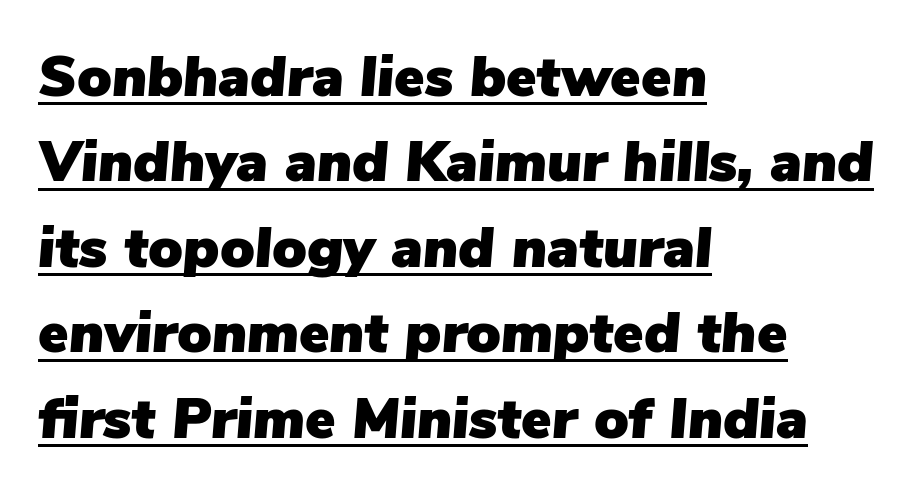
The image shows 57 px text type, italic (leaning right); set left-aligned, normal line spacing (1.5x), normal letter spacing, underlined; low stroke contrast and a medium x-height.
